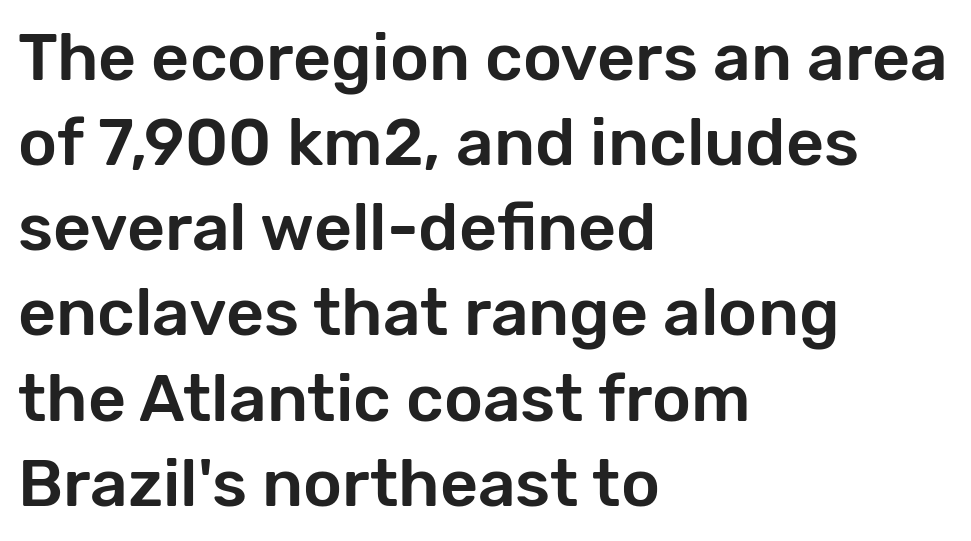
Q: Is the text italic (slanted)? A: No, it is upright.
Q: Is the typeface a serif or a sans-serif typeface? A: Sans-serif.
Q: Is the text underlined? A: No.
Q: How is the paragraph aligned? A: Left-aligned.
Q: Is the spacing between letters normal or unusually wide? A: Normal.
Q: Is the spacing between lines tight, normal or loose? A: Normal.
Q: Width (condensed, normal, or wide)? A: Normal.
Q: Stroke contrast? A: Low.
Q: x-height? A: Medium.
Q: Monospaced? A: No.
